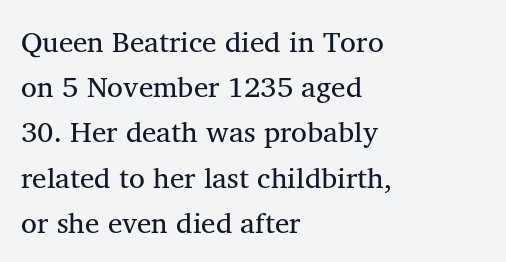
The font family rendered here belongs to the serif group. The strokes are not fattened; the text isn't bold. No word sits above an underline. Glyph-to-glyph distance matches everyday printed text. Varying glyph widths throughout — classic text-font behaviour.
